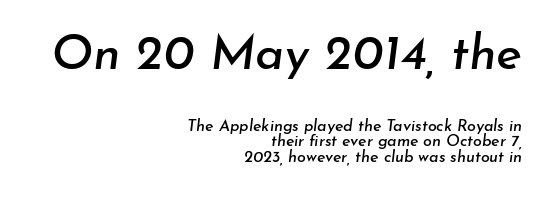
Closely set lines give the paragraph a compact silhouette. These lines were composed using italics. The paragraph has a hard right edge and a soft left edge. Default kerning and tracking; the words read as compact shapes.
